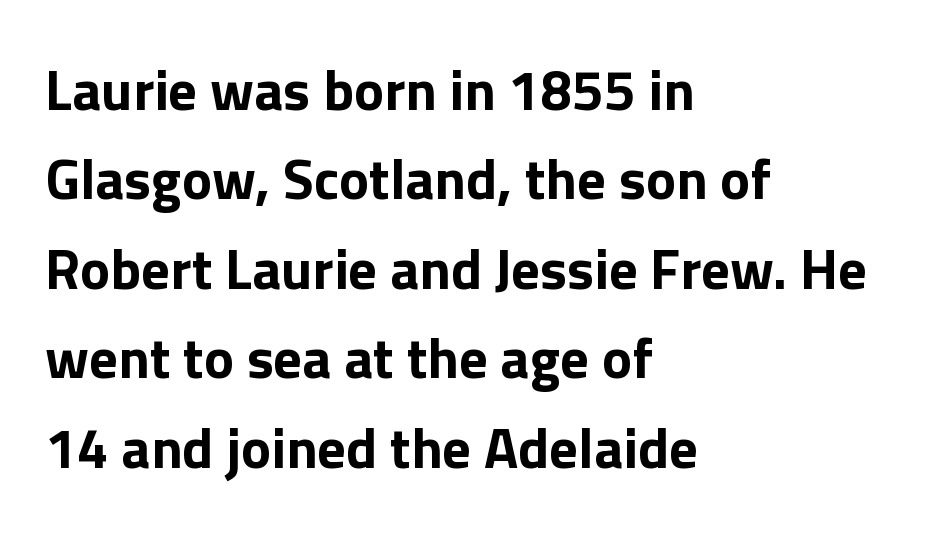
The paragraph has a hard left edge and a soft right edge. The horizontal fit of the characters is conventional and even. Proportional: the letters do not fall into vertical columns. Baseline-to-baseline distance is the conventional proportion of letter height. Any mark beneath the type? The region is blank.
